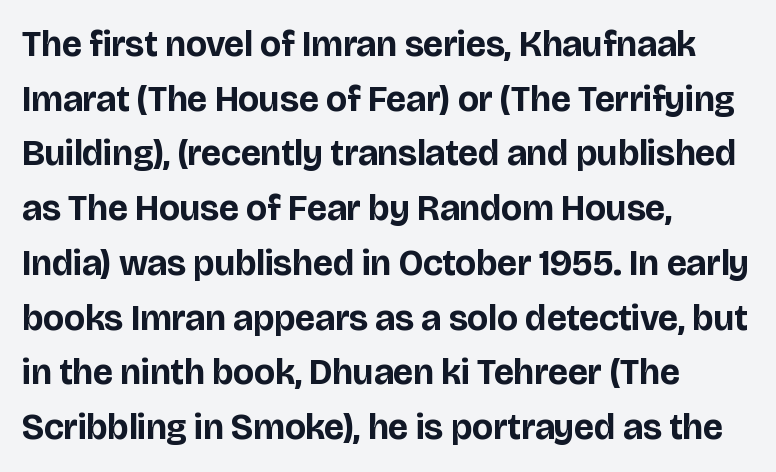
Quick note: not italic, upright. No feet cap the strokes, marking this as sans-serif type. Underlining? Definitely not there. Notice how descenders clear the ascenders below comfortably — that's standard leading. Reading down the block, your eye returns to a fixed left position each line.
